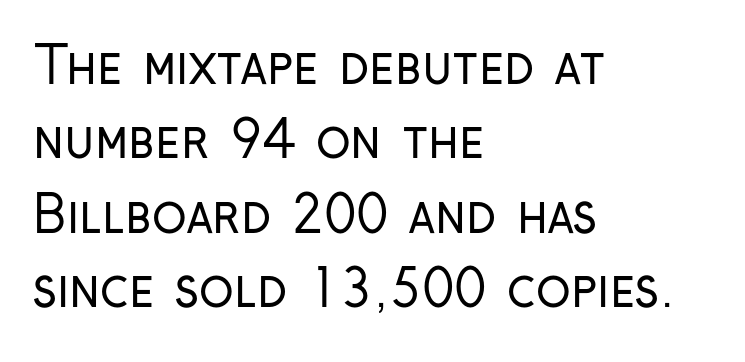
Glance below the letters and you will spot only blank space. How are the letters spaced? Ordinarily, with no added tracking. Line spacing here is normal. Type style note: lacks serifs. Varying glyph widths throughout — classic text-font behaviour. The letters look calm and open, with moderate or lighter stems.
